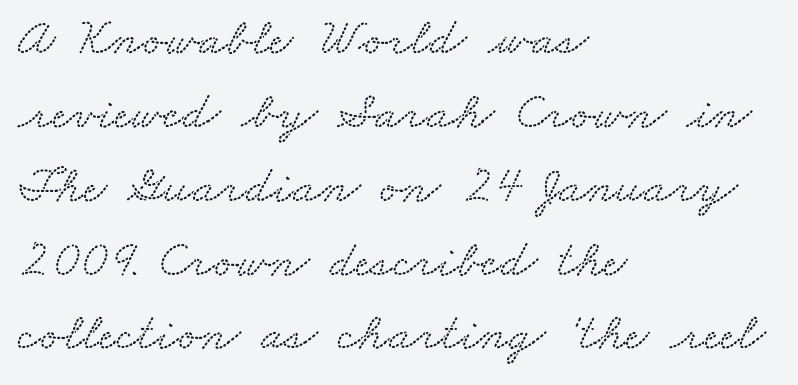
Q: Is the typeface a serif or a sans-serif typeface? A: Serif.
Q: Is the text underlined? A: No.
Q: How is the paragraph aligned? A: Left-aligned.
Q: Is the spacing between letters normal or unusually wide? A: Normal.
Q: Is the spacing between lines tight, normal or loose? A: Normal.
Q: Width (condensed, normal, or wide)? A: Wide.
Q: Stroke contrast? A: Medium.
Q: x-height? A: Small.
Q: Monospaced? A: No.
